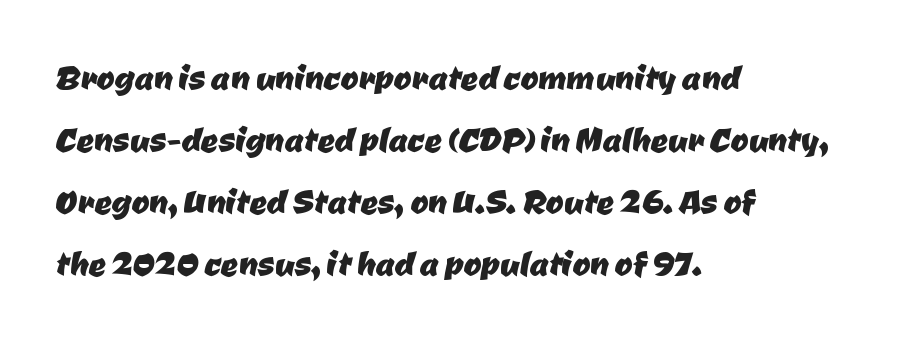
Q: Is the typeface a serif or a sans-serif typeface? A: Sans-serif.
Q: Is the text underlined? A: No.
Q: How is the paragraph aligned? A: Left-aligned.
Q: Is the spacing between letters normal or unusually wide? A: Normal.
Q: Is the spacing between lines tight, normal or loose? A: Normal.
Q: Width (condensed, normal, or wide)? A: Normal.
Q: Stroke contrast? A: Low.
Q: x-height? A: Medium.
Q: Monospaced? A: No.
